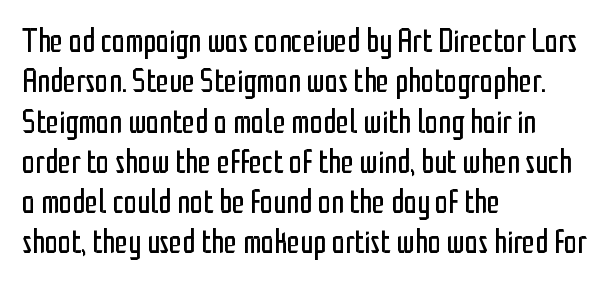
The image shows 33 px regular-weight, condensed sans-serif type, upright; set left-aligned, line spacing 1.22x, normal letter spacing, not underlined; low stroke contrast and a medium x-height.
